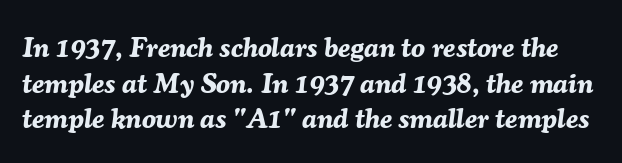
Is the type bold? Yes — the strokes are clearly thick and heavy. The passage shown is typed in a proportional face where columns would drift. The rendering keeps characters at their native spacing. This sample keeps an unexceptional amount of space between lines. The passage shown is not underscored anywhere.
